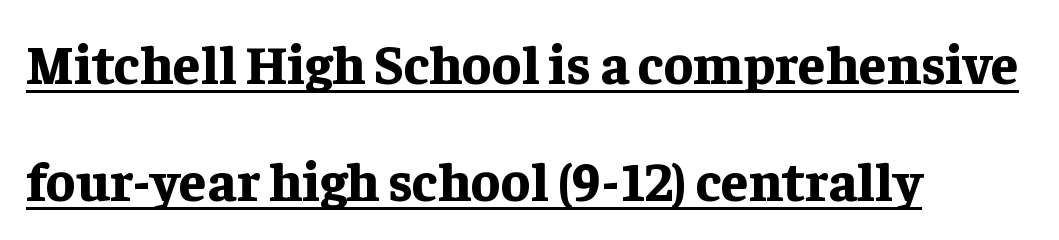
{"serif": "yes", "italic": "no", "bold": "yes", "weight": "bold", "width": "normal", "stroke_contrast": "low", "x_height": "medium", "monospaced": "no", "underline": "yes", "align": "left", "line_spacing": "loose", "line_spacing_ratio": 2.13, "letter_spacing": "normal", "letter_spacing_em": 0.0, "glyph_px": 55}
